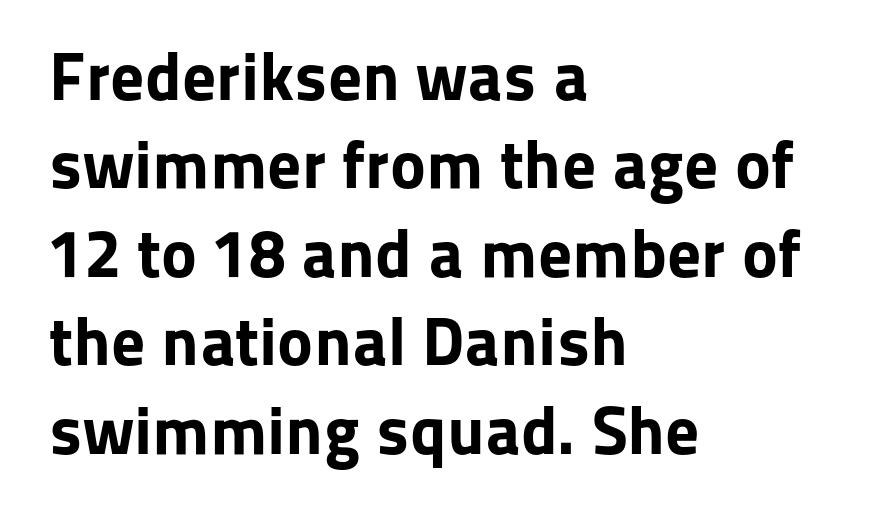
Font category for this specimen: sans-serif. How would I describe the line gaps? Plain and ordinary. The line texture is even and compact thanks to regular tracking. Line starts are locked; line ends wander. The rendering uses natural spacing where letterforms have individual widths.
